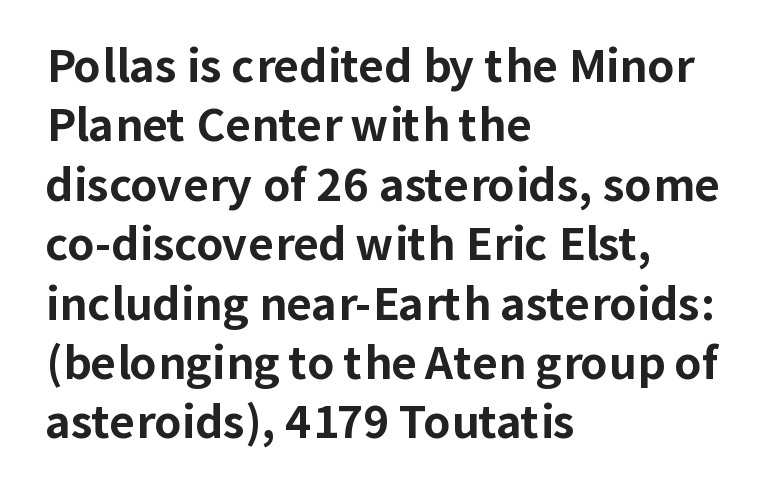
The image shows 44 px bold sans-serif type, upright; set left-aligned, normal line spacing (1.35x), normal letter spacing, not underlined; low stroke contrast and a medium x-height.
